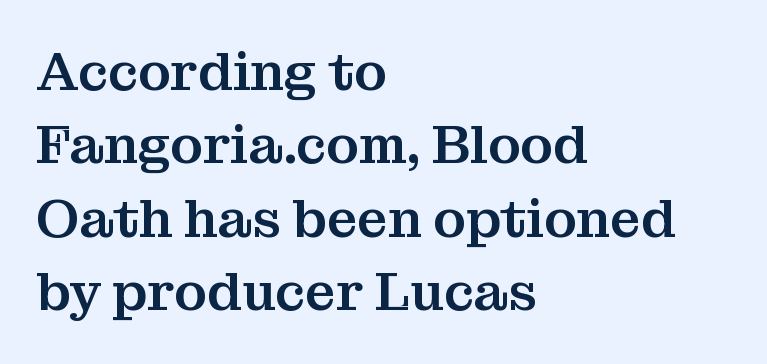
This is roman type, the default non-slanted kind. Unlike a clean sans, this face finishes its strokes with serifs. Regarding leading, the lines here are spaced in the standard way. The lines in this sample share a left origin and differ only in where they stop. Just letters on the line, the space beneath them empty. The letterforms sit shoulder to shoulder at normal distance.
